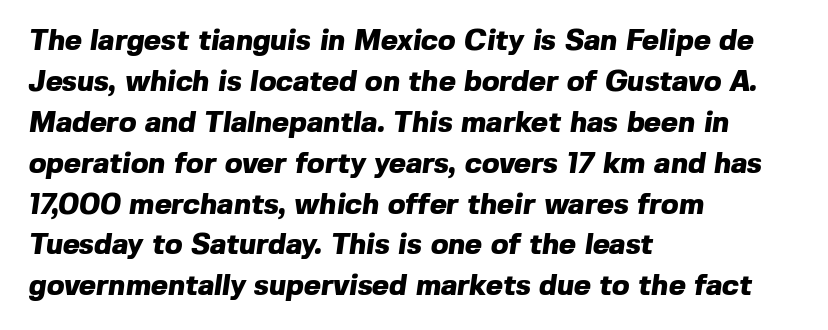
Words float on clear page, feet unadorned. How are the letters spaced? Ordinarily, with no added tracking. Heft: maximum for text — a bold. Leading matches the norm, producing a regular column.
